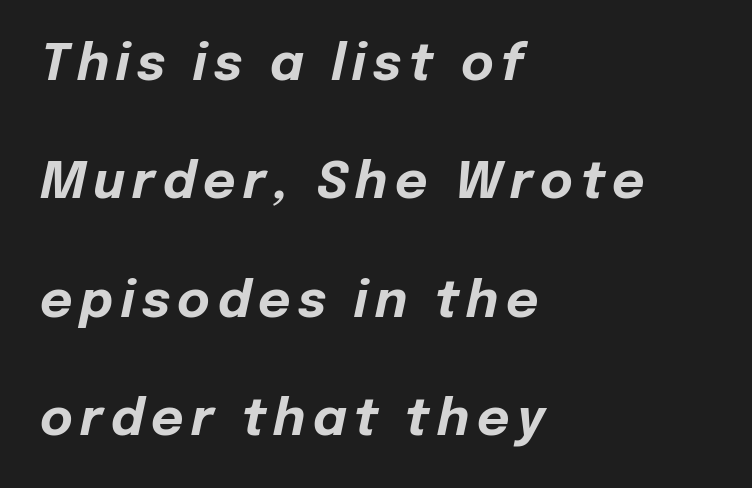
{"italic": "yes", "lean": "right", "slant_degrees": 12, "bold": "yes", "weight": "bold", "width": "normal", "stroke_contrast": "low", "x_height": "medium", "monospaced": "no", "underline": "no", "align": "left", "line_spacing": "loose", "line_spacing_ratio": 2.37, "glyph_px": 50}
